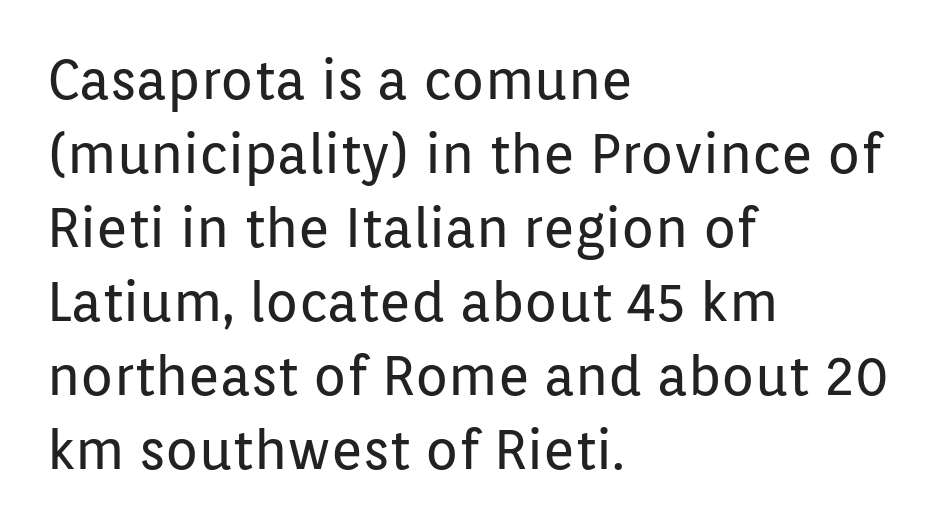
Grotesque or geometric, the face here clearly has no serifs. Vertically, the passage feels balanced, rows spaced as you'd expect. The lettering stays uniformly vertical, giving the passage a roman look. A typesetter would call this proportional, since set widths differ per character. Short note: letters normally spaced.
